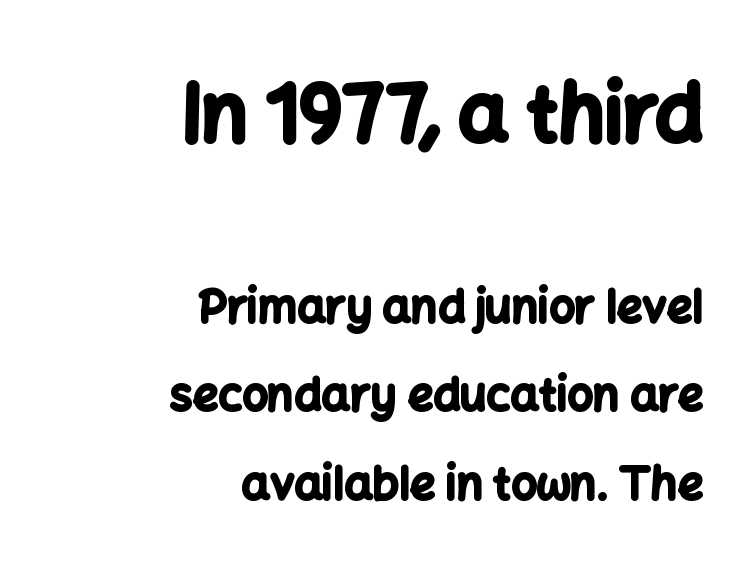
Q: Is the text bold? A: Yes.
Q: Is the text italic (slanted)? A: No, it is upright.
Q: Is the typeface a serif or a sans-serif typeface? A: Sans-serif.
Q: Is the text underlined? A: No.
Q: How is the paragraph aligned? A: Right-aligned.
Q: Is the spacing between letters normal or unusually wide? A: Normal.
Q: Is the spacing between lines tight, normal or loose? A: Loose.
Q: Which block of text is set in a larger size, the first (top) or the second (bottom)? A: The first (top) one.
Q: Width (condensed, normal, or wide)? A: Normal.
Q: Stroke contrast? A: Low.
Q: x-height? A: Medium.
Q: Monospaced? A: No.
